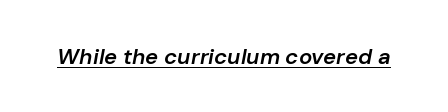
Q: Is the text bold? A: Semi-bold.
Q: Is the text italic (slanted)? A: Yes, it leans right by about 10 degrees.
Q: Is the text underlined? A: Yes.
Q: Is the spacing between letters normal or unusually wide? A: Normal.
